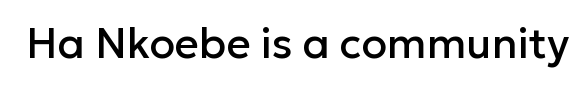
Q: Is the text italic (slanted)? A: No, it is upright.
Q: Is the typeface a serif or a sans-serif typeface? A: Sans-serif.
Q: Is the text underlined? A: No.
Q: Is the spacing between letters normal or unusually wide? A: Normal.
Q: Width (condensed, normal, or wide)? A: Normal.
Q: Stroke contrast? A: Low.
Q: x-height? A: Medium.
Q: Monospaced? A: No.
